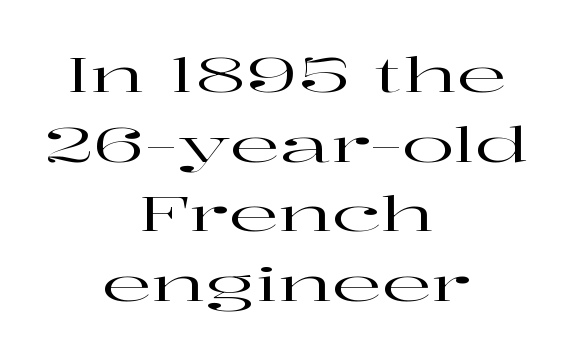
The image shows 49 px wide serif type, upright; set centered, normal line spacing (1.42x), normal letter spacing, not underlined; high stroke contrast and a medium x-height.
